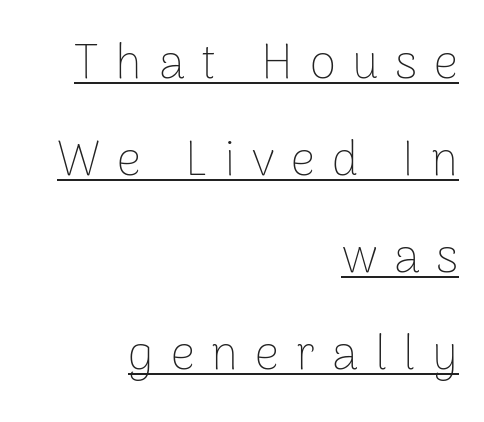
The specimen reads as upright at a glance. Alignment: flush right. Regarding serifs, this sample does without them. There is plenty of visible air inserted between adjacent glyphs. Loosely led — the rows are spread out.
